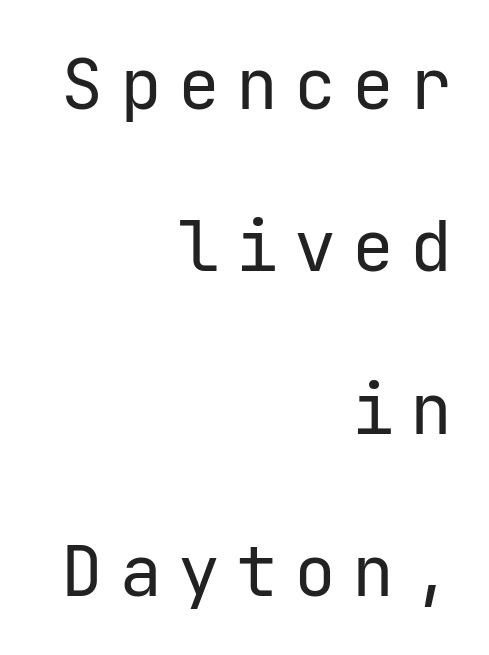
The image shows 70 px regular-weight sans-serif type, upright; set right-aligned, loose line spacing (2.32x), unusually wide letter spacing (+0.23 em), not underlined; low stroke contrast and a medium x-height.
